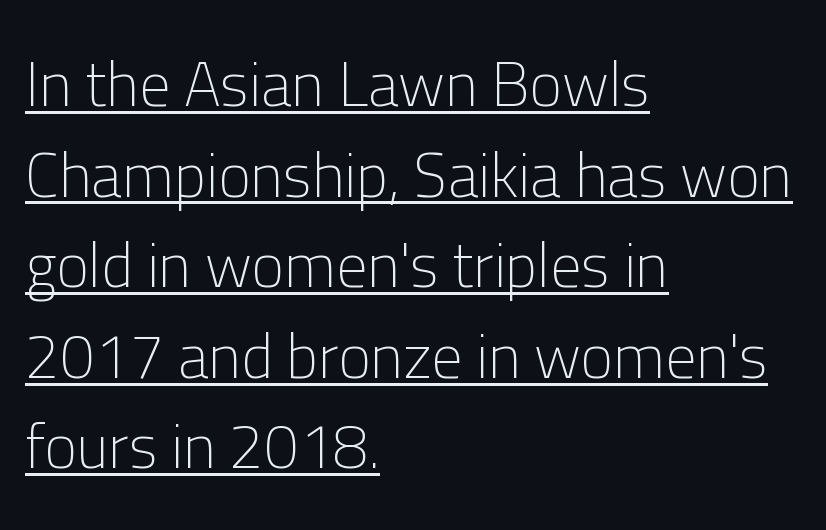
Q: Is the text bold? A: No.
Q: Is the text italic (slanted)? A: No, it is upright.
Q: Is the typeface a serif or a sans-serif typeface? A: Sans-serif.
Q: Is the text underlined? A: Yes.
Q: How is the paragraph aligned? A: Left-aligned.
Q: Is the spacing between letters normal or unusually wide? A: Normal.
Q: Is the spacing between lines tight, normal or loose? A: Normal.
Q: Width (condensed, normal, or wide)? A: Normal.
Q: Stroke contrast? A: Low.
Q: x-height? A: Medium.
Q: Monospaced? A: No.
